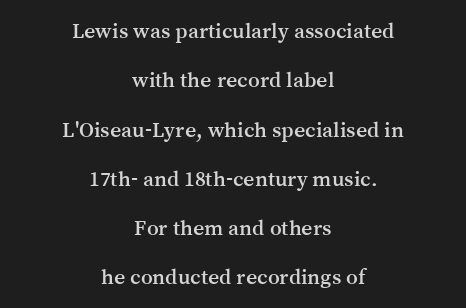
{"italic": "no", "underline": "no", "align": "center", "line_spacing": "loose", "line_spacing_ratio": 2.24, "letter_spacing": "normal", "letter_spacing_em": 0.0, "glyph_px": 22}
